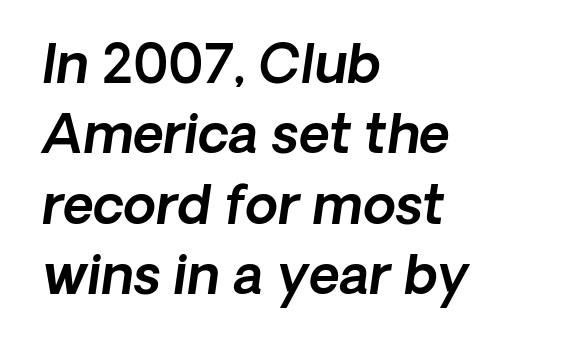
{"italic": "yes", "lean": "right", "slant_degrees": 8, "width": "normal", "x_height": "medium", "monospaced": "no", "underline": "no", "align": "left", "line_spacing": "normal", "line_spacing_ratio": 1.33, "letter_spacing": "normal", "letter_spacing_em": 0.0, "glyph_px": 53}
